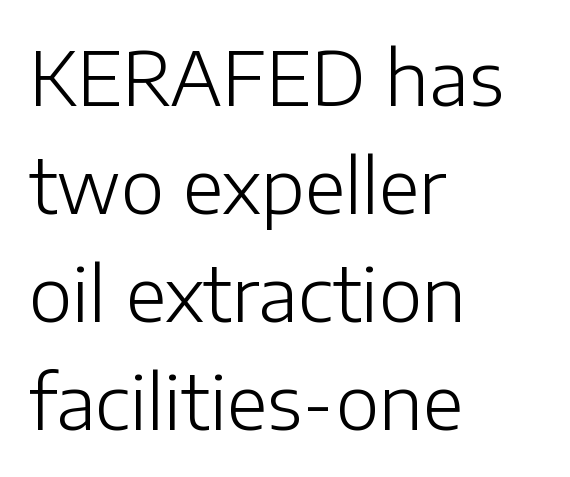
The space beneath each line is pristine and unruled. The tracking reads as untouched default to a designer's eye. The lettering holds an erect, upright posture throughout. In CSS terms this would be text-align: left. Stems here are at most as thick as an everyday book face. The face used here is proportionally spaced, like ordinary book or web type.
